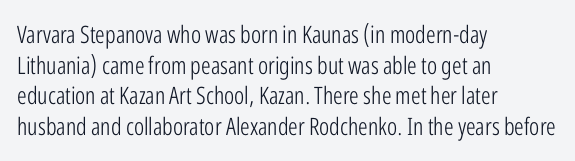
Is the type heavy? It reads as light-to-regular instead. Leftover space on each line is placed entirely after the last word. Characters follow at the spacing the type designer built in. The passage shown stacks its lines at a standard gap.
